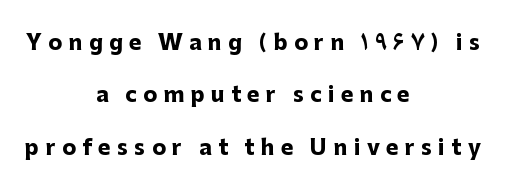
This rendering uses center alignment, leaving both contours irregular but symmetric. Observe the wide spacing: letters keep a clear distance from each other. Horizontal bands of white between lines are thick stripes. Check the space under the baseline: it is left empty. Unlike italic type, these characters show no tilt at all. Heft: maximum for text — a bold.
